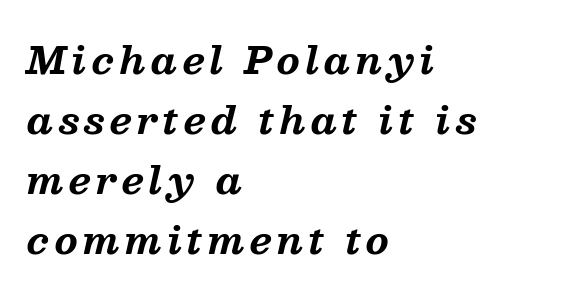
The image shows 37 px bold serif type, italic (leaning right); set left-aligned, normal line spacing (1.62x), not underlined; medium stroke contrast and a medium x-height.
